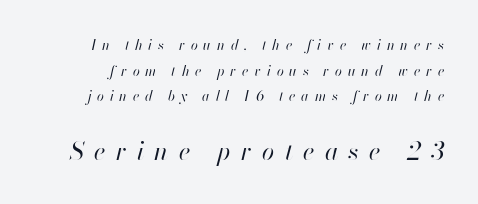
{"italic": "yes", "lean": "right", "slant_degrees": 13, "bold": "no", "underline": "no", "line_spacing_ratio": 1.83, "letter_spacing": "wide", "letter_spacing_em": 0.41, "larger_block": "second", "size_ratio": 1.79, "glyph_px": 25}
